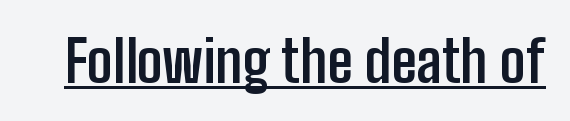
The image shows 58 px semibold, condensed sans-serif type, upright; set normal letter spacing, underlined; low stroke contrast and a medium x-height.
